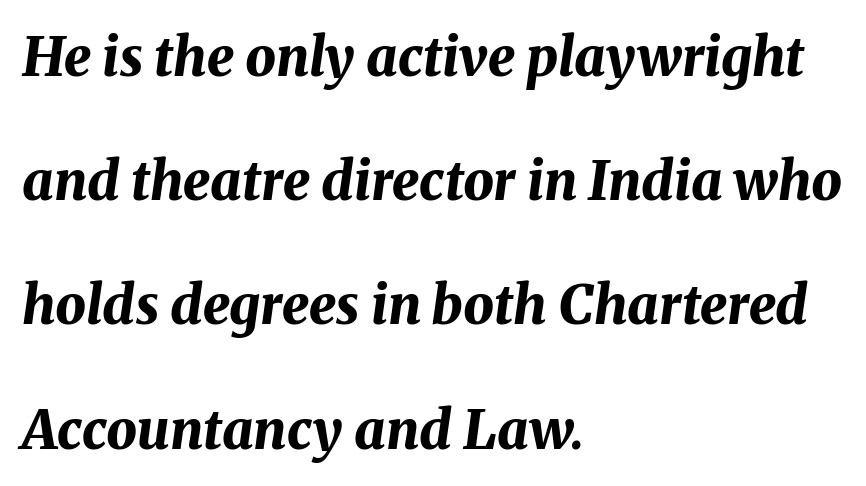
{"italic": "yes", "lean": "right", "slant_degrees": 8, "bold": "yes", "weight": "bold", "width": "normal", "stroke_contrast": "medium", "x_height": "medium", "monospaced": "no", "underline": "no", "align": "left", "line_spacing": "loose", "line_spacing_ratio": 2.3, "letter_spacing": "normal", "letter_spacing_em": 0.0, "glyph_px": 54}
